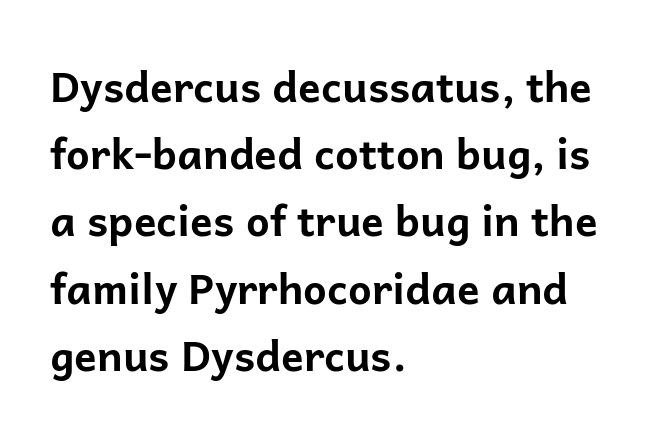
The image shows 42 px bold sans-serif type, upright; set left-aligned, normal line spacing (1.6x), normal letter spacing, not underlined; low stroke contrast and a medium x-height.
